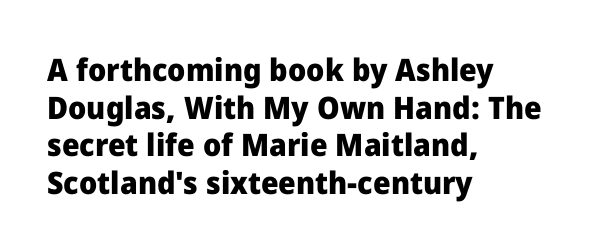
The face used here is a sans, in the tradition of grotesques and geometrics. Descender tails drop into unmarked territory. The lettering holds an erect, upright posture throughout. Weight check: bold — yes, fully.
